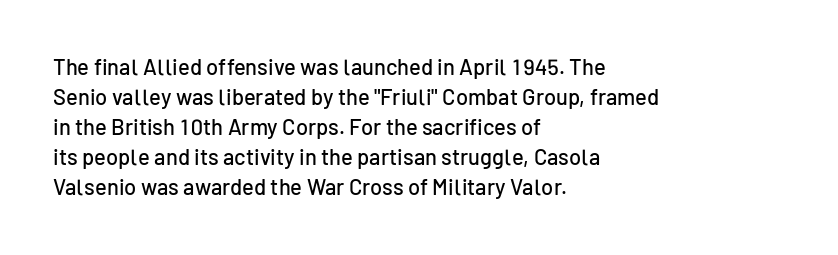
{"italic": "no", "underline": "no", "align": "left", "line_spacing": "normal", "line_spacing_ratio": 1.36, "letter_spacing": "normal", "letter_spacing_em": 0.0, "glyph_px": 22}
